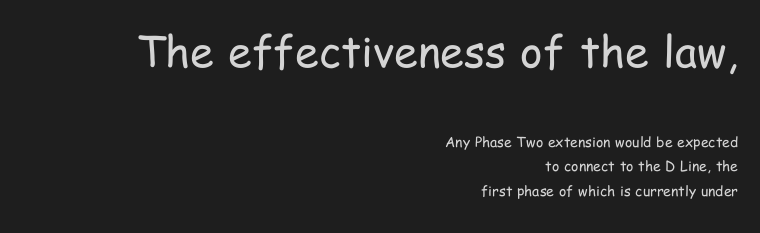
The image shows 43 px regular-weight, condensed sans-serif type, upright; set right-aligned, line spacing 1.75x, normal letter spacing, not underlined; the first (top) block is 3.07x larger; low stroke contrast and a medium x-height.
